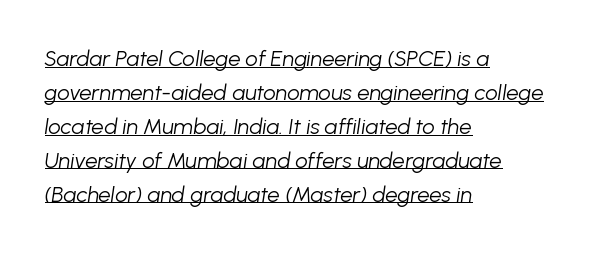
{"italic": "yes", "lean": "right", "slant_degrees": 8, "bold": "no", "underline": "yes", "align": "left", "line_spacing": "normal", "line_spacing_ratio": 1.54, "letter_spacing": "normal", "letter_spacing_em": 0.0, "glyph_px": 22}
